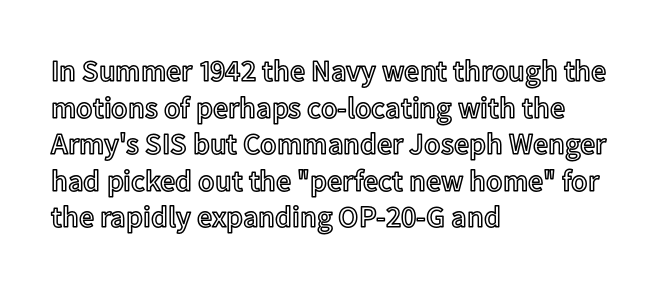
{"italic": "no", "width": "normal", "x_height": "medium", "monospaced": "no", "underline": "no", "align": "left", "line_spacing_ratio": 1.22, "letter_spacing": "normal", "letter_spacing_em": 0.0, "glyph_px": 30}
